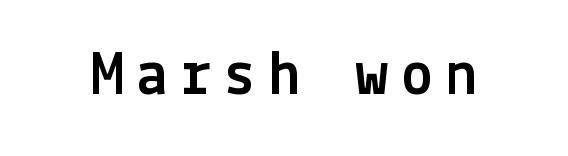
The image shows 63 px sans-serif type, upright; set unusually wide letter spacing (+0.2 em), not underlined; a medium x-height.
